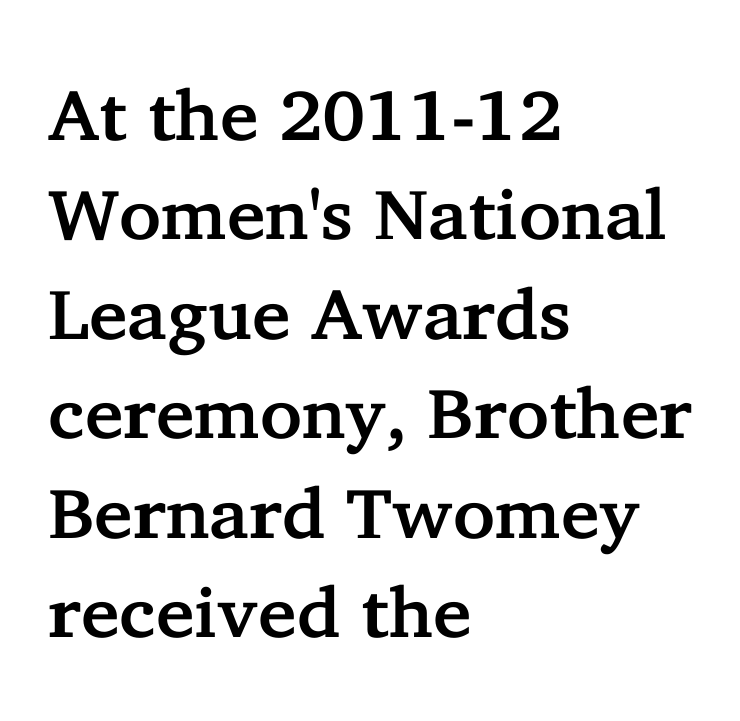
Q: Is the text italic (slanted)? A: No, it is upright.
Q: Is the typeface a serif or a sans-serif typeface? A: Serif.
Q: Is the text underlined? A: No.
Q: How is the paragraph aligned? A: Left-aligned.
Q: Is the spacing between letters normal or unusually wide? A: Normal.
Q: Is the spacing between lines tight, normal or loose? A: Normal.
Q: Width (condensed, normal, or wide)? A: Normal.
Q: Stroke contrast? A: Low.
Q: x-height? A: Medium.
Q: Monospaced? A: No.
